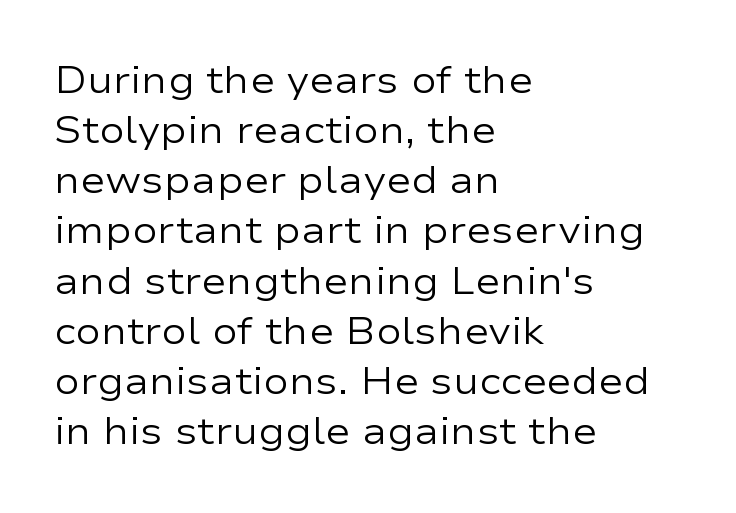
The lettering holds an erect, upright posture throughout. The letters advance in unequal steps, a hallmark of proportional type. Casual observation: everything's shoved over to the left. Is the letter spacing exaggerated? No — it looks like the ordinary default.
